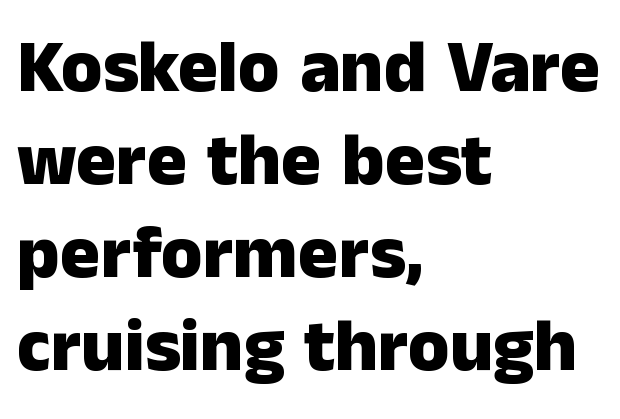
Are there feet on the stems? There aren't — it's a sans. It's the straight-up-and-down kind of type. The typesetting leans heavy: a genuine bold. Rule under the text: the space is simply empty. The rendering keeps characters at their native spacing.
